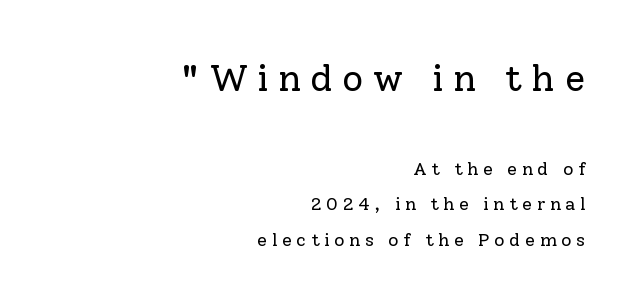
Each line ends at the same right margin while the left side varies. What stands out about the letter spacing? Its width — letters are far apart. A roman cut, with each character standing at attention. Here the designer chose a conventional face with non-uniform glyph widths.
